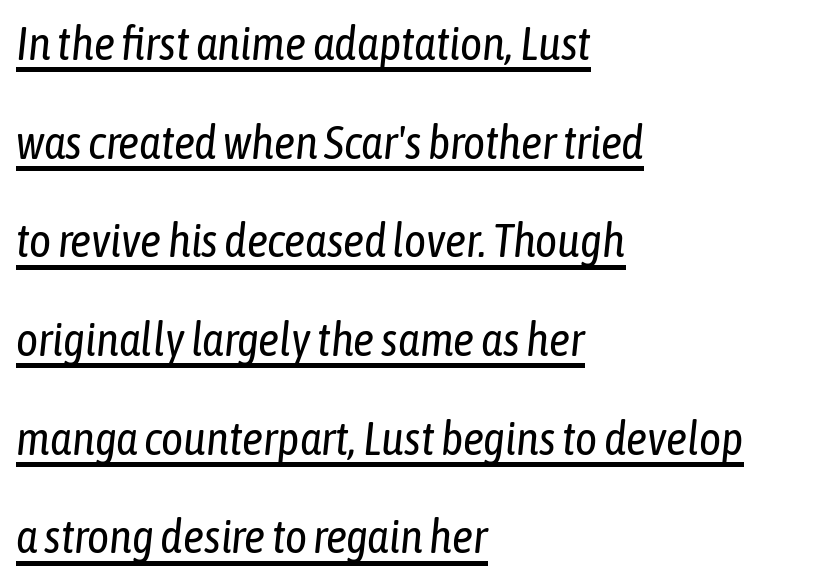
A great deal of white space separates one row of letters from the next. The lines in this sample share a left origin and differ only in where they stop. Does a line run under the words? Yes, clearly. Vertical stems look standard width or narrower in stroke. The font's italic variant was chosen for this text.
